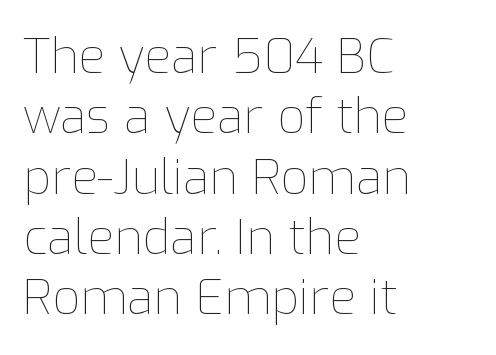
Q: Is the text bold? A: No.
Q: Is the text italic (slanted)? A: No, it is upright.
Q: Is the text underlined? A: No.
Q: How is the paragraph aligned? A: Left-aligned.
Q: Is the spacing between letters normal or unusually wide? A: Normal.
Q: Width (condensed, normal, or wide)? A: Normal.
Q: Stroke contrast? A: Low.
Q: x-height? A: Medium.
Q: Monospaced? A: No.
